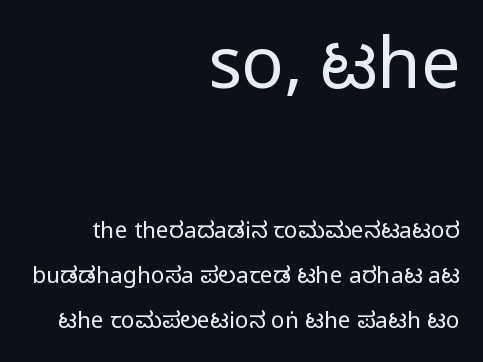
{"serif": "no", "italic": "no", "bold": "no", "weight": "regular", "width": "condensed", "stroke_contrast": "low", "x_height": "large", "monospaced": "no", "underline": "no", "align": "right", "line_spacing": "loose", "line_spacing_ratio": 1.96, "letter_spacing": "normal", "letter_spacing_em": 0.0, "larger_block": "first", "size_ratio": 3.04, "glyph_px": 70}
